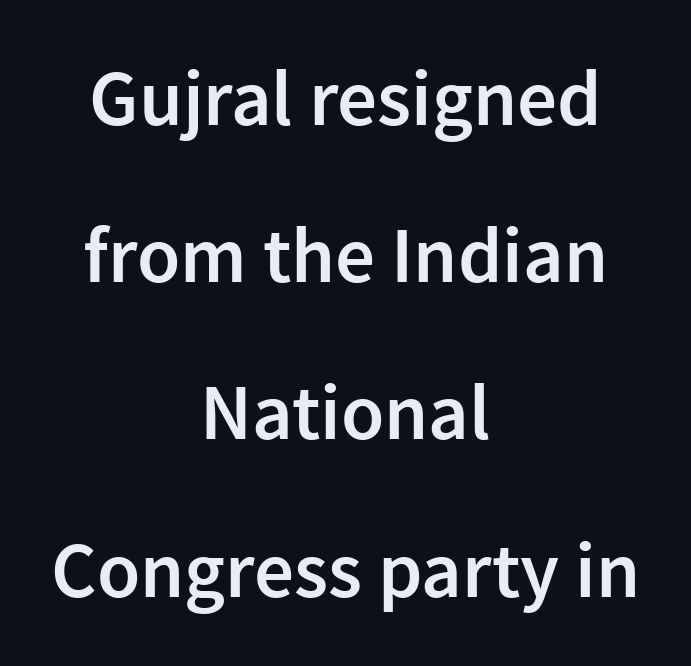
{"serif": "no", "italic": "no", "bold": "semi", "weight": "semibold", "width": "normal", "x_height": "medium", "monospaced": "no", "underline": "no", "align": "center", "line_spacing": "loose", "line_spacing_ratio": 1.99, "letter_spacing": "normal", "letter_spacing_em": 0.0, "glyph_px": 79}
